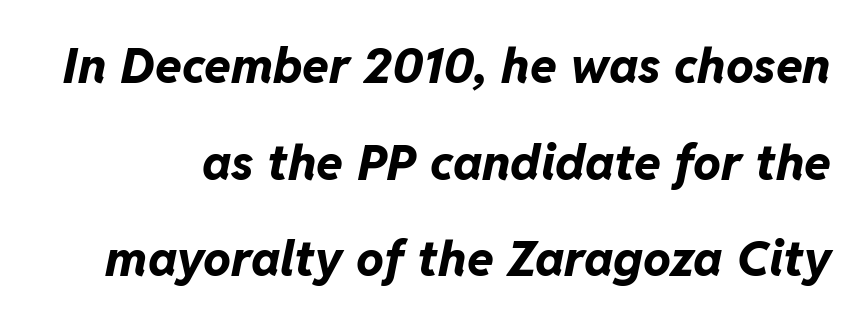
{"italic": "yes", "lean": "right", "slant_degrees": 11, "bold": "yes", "weight": "bold", "width": "normal", "stroke_contrast": "low", "x_height": "medium", "monospaced": "no", "underline": "no", "line_spacing": "loose", "line_spacing_ratio": 1.97, "letter_spacing": "normal", "letter_spacing_em": 0.0, "glyph_px": 49}
